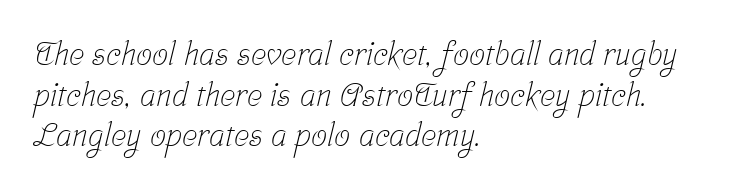
Each letter keeps its own natural width here, so spacing adapts to shape. Small tapered or slab feet sit at the stroke ends, so this counts as serif. The leading is moderate, giving the passage an even texture. The paragraph shown leans on its left margin. The characters are drawn with everyday or finer stroke widths. Lines of text with bare space underneath.
